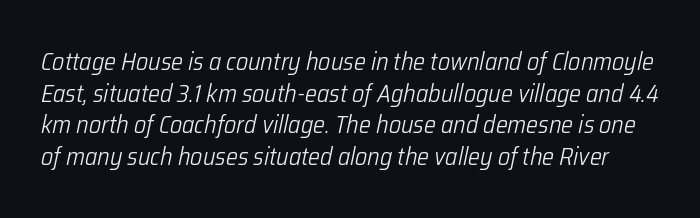
{"italic": "yes", "lean": "right", "slant_degrees": 12, "bold": "no", "underline": "no", "line_spacing": "normal", "line_spacing_ratio": 1.27, "letter_spacing": "normal", "letter_spacing_em": 0.0, "glyph_px": 25}
